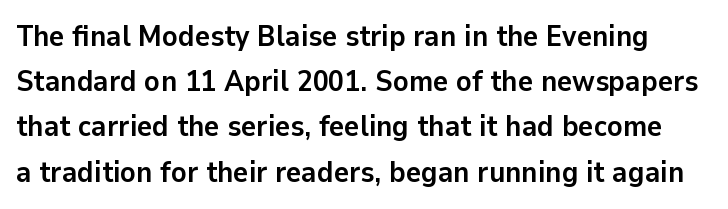
Here the designer chose a conventional face with non-uniform glyph widths. Students, note that the glyphs here touch the page at normal intervals. The string is rendered with underlining switched off. Each new line begins a customary step beneath the previous one. Designer's note — italics off, roman on.
